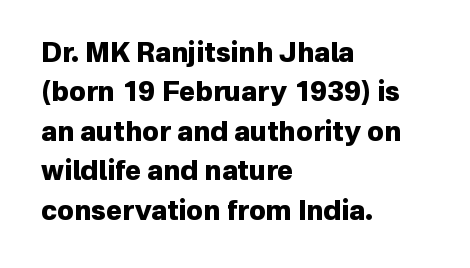
The line texture is even and compact thanks to regular tracking. Notice how the passage keeps a crisp vertical edge on the left only. Rendered with straight, roman letterforms. A bare baseline throughout the passage. One glance says typical: line gaps are just what's usual.
